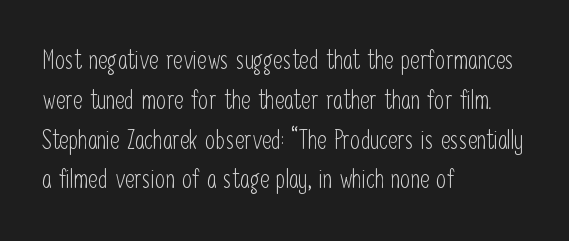
The image shows 26 px text type, upright; set left-aligned, normal line spacing (1.53x), normal letter spacing, not underlined.
